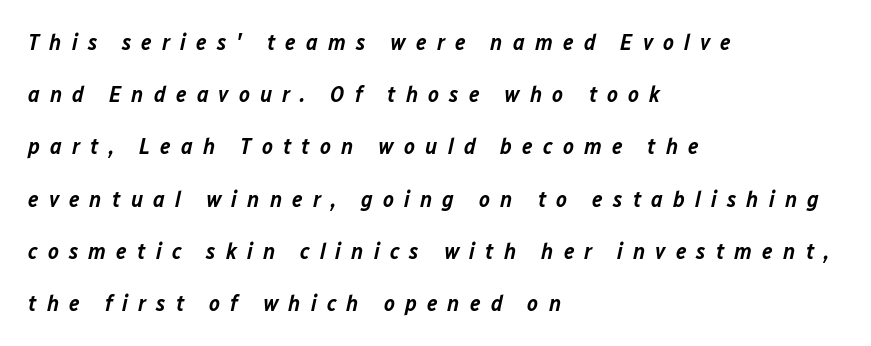
The image shows 23 px text type, italic (leaning right); set left-aligned, loose line spacing (2.27x), unusually wide letter spacing (+0.44 em), not underlined.
